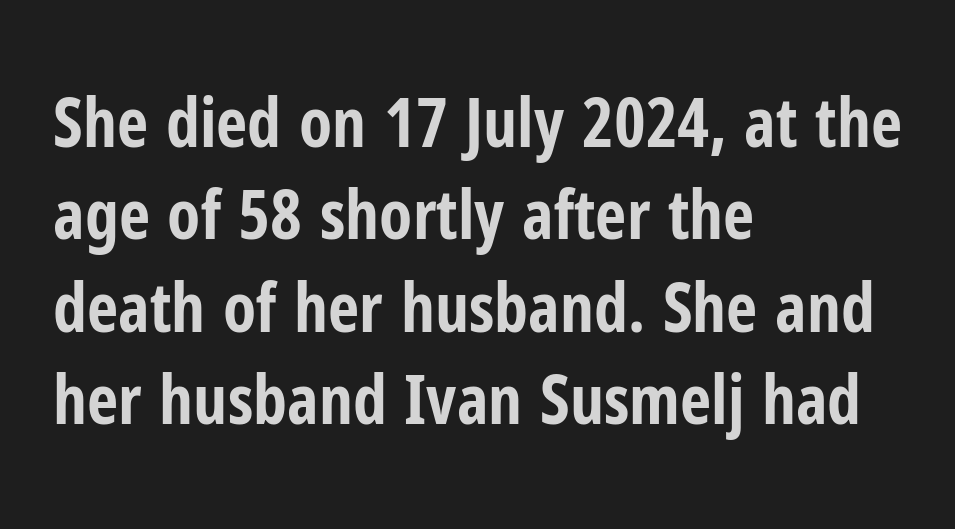
The image shows 68 px bold, condensed sans-serif type, upright; set left-aligned, normal line spacing (1.36x), normal letter spacing, not underlined; low stroke contrast and a medium x-height.
